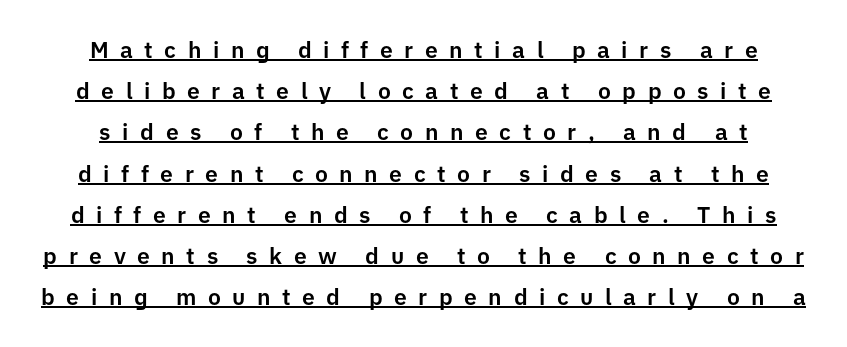
The image shows 23 px text type, upright; set line spacing 1.79x, unusually wide letter spacing (+0.5 em), underlined.
